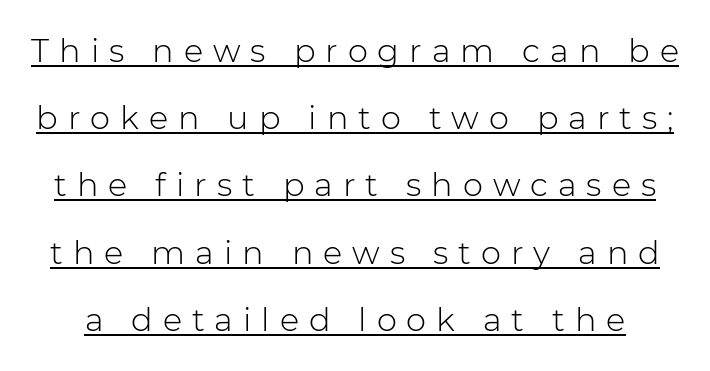
The image shows 32 px light sans-serif type, upright; set loose line spacing (2.1x), unusually wide letter spacing (+0.31 em), underlined; low stroke contrast and a medium x-height.
